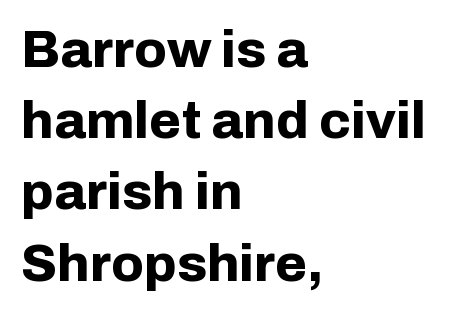
The lettering holds an erect, upright posture throughout. No extra tracking has been applied to these lines. Look at the bottom of the vertical strokes: they stop flat, with no serifs. Lines of text with bare space underneath. Where is the straight margin? On the left. Its strokes are broad and dark, the hallmark of bold type.
